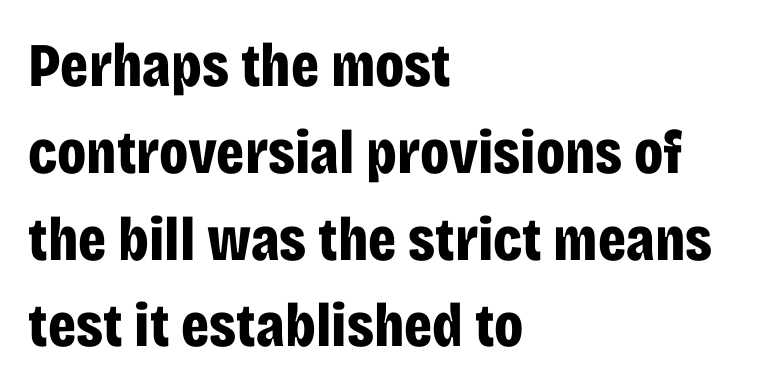
{"serif": "no", "italic": "no", "bold": "yes", "weight": "bold", "width": "condensed", "stroke_contrast": "low", "x_height": "large", "monospaced": "no", "underline": "no", "align": "left", "line_spacing": "normal", "line_spacing_ratio": 1.4, "letter_spacing": "normal", "letter_spacing_em": 0.0, "glyph_px": 62}
